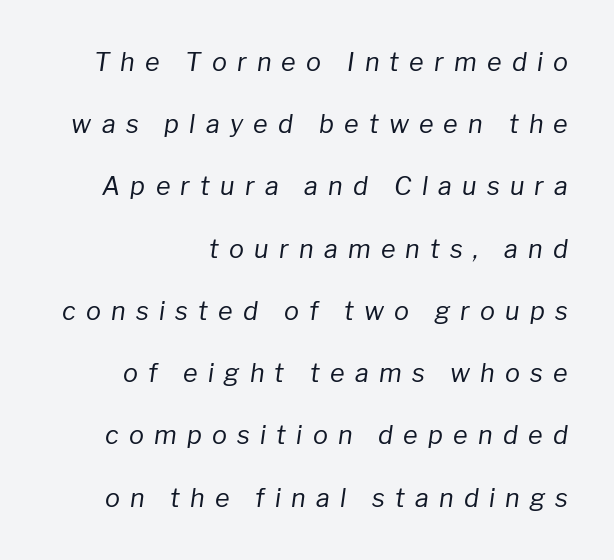
Q: Is the text bold? A: No.
Q: Is the text italic (slanted)? A: Yes, it leans right by about 8 degrees.
Q: Is the text underlined? A: No.
Q: How is the paragraph aligned? A: Right-aligned.
Q: Is the spacing between letters normal or unusually wide? A: Unusually wide.
Q: Is the spacing between lines tight, normal or loose? A: Loose.
